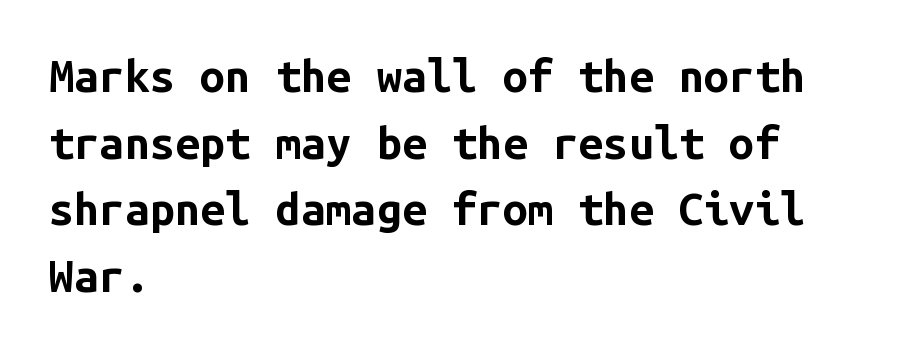
Looks like terminal output: every glyph gets an equal slot. Compared with an ordinary text face, these strokes are far heavier — a full bold. You can tell from the bare stems that sans-serif type was used. The space between consecutive lines is moderate.
